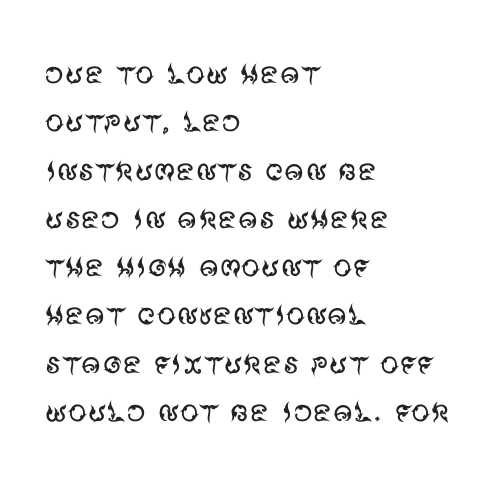
Q: Is the text bold? A: No.
Q: Is the text italic (slanted)? A: No, it is upright.
Q: Is the typeface a serif or a sans-serif typeface? A: Sans-serif.
Q: Is the text underlined? A: No.
Q: How is the paragraph aligned? A: Left-aligned.
Q: Is the spacing between letters normal or unusually wide? A: Normal.
Q: Is the spacing between lines tight, normal or loose? A: Normal.
Q: Width (condensed, normal, or wide)? A: Normal.
Q: Stroke contrast? A: Medium.
Q: x-height? A: Large.
Q: Monospaced? A: No.
